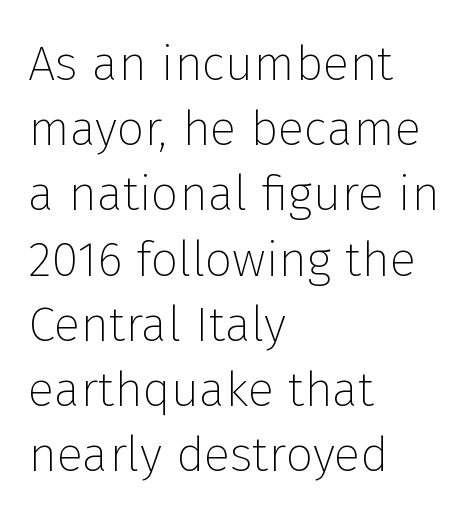
The image shows 49 px thin sans-serif type, upright; set left-aligned, normal line spacing (1.33x), normal letter spacing, not underlined; low stroke contrast and a medium x-height.
